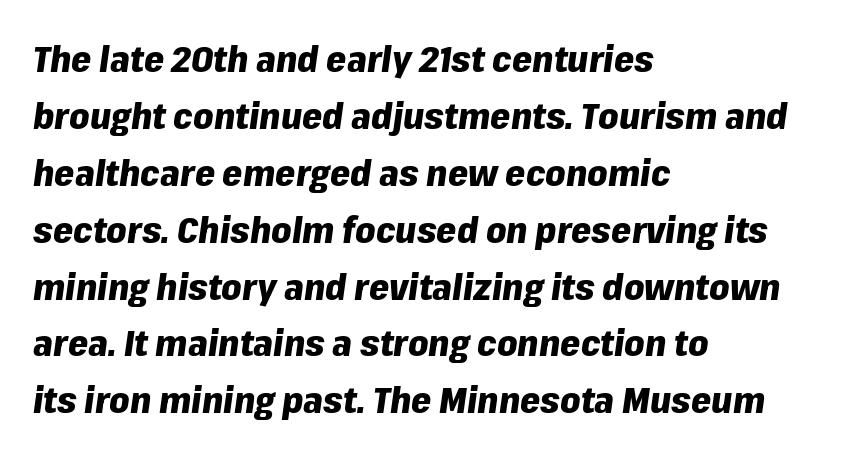
{"italic": "yes", "lean": "right", "slant_degrees": 8, "bold": "yes", "weight": "heavy", "width": "normal", "stroke_contrast": "low", "x_height": "medium", "monospaced": "no", "underline": "no", "align": "left", "line_spacing": "normal", "line_spacing_ratio": 1.58, "letter_spacing": "normal", "letter_spacing_em": 0.0, "glyph_px": 36}
